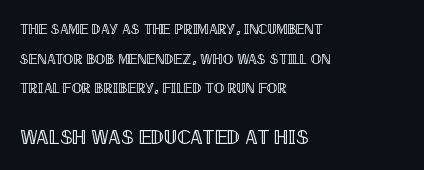
Q: Is the text italic (slanted)? A: No, it is upright.
Q: Is the text underlined? A: No.
Q: How is the paragraph aligned? A: Left-aligned.
Q: Is the spacing between letters normal or unusually wide? A: Normal.
Q: Is the spacing between lines tight, normal or loose? A: Loose.
Q: Which block of text is set in a larger size, the first (top) or the second (bottom)? A: The second (bottom) one.
